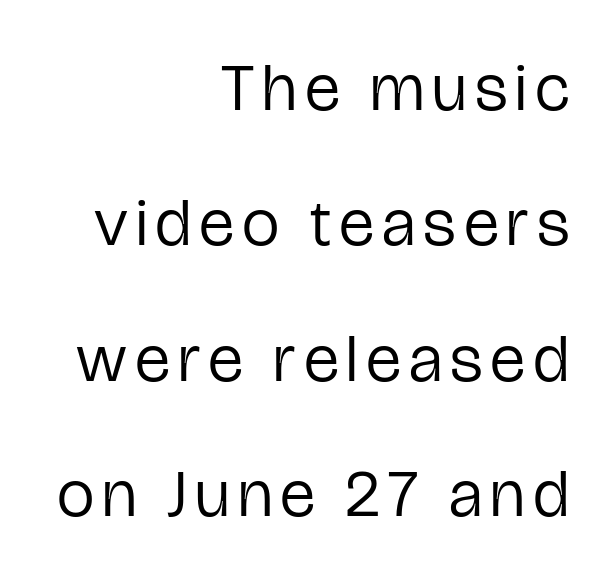
The vertical gap from one line to the next is large. Nothing sits at the stroke ends, so this counts as sans-serif. The face used here is proportionally spaced, like ordinary book or web type. In terms of posture, this sample is upright.
